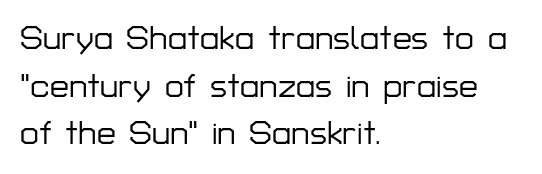
The image shows 34 px sans-serif type, upright; set left-aligned, normal line spacing (1.4x), normal letter spacing, not underlined; low stroke contrast and a medium x-height.
